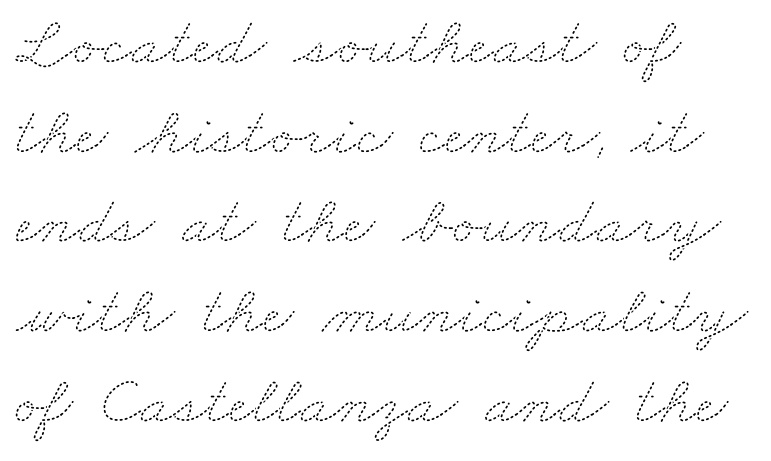
The image shows 69 px thin, wide type; set left-aligned, normal line spacing (1.3x), normal letter spacing, not underlined; medium stroke contrast and a small x-height.
